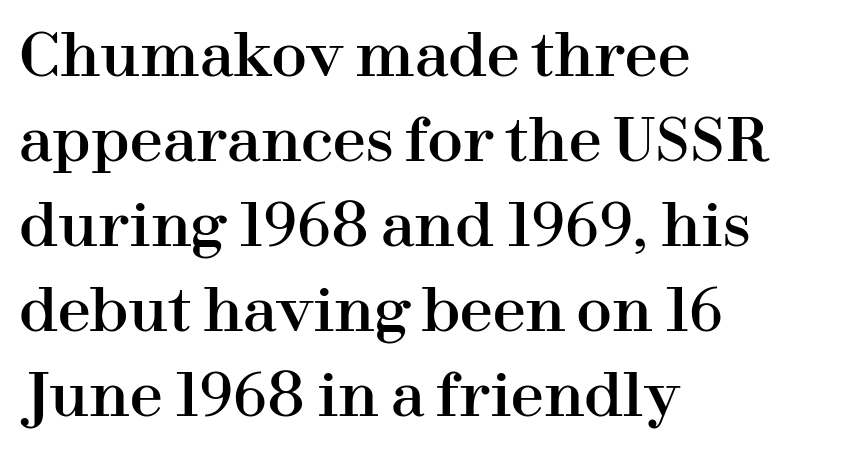
The image shows 59 px serif type, upright; set left-aligned, normal line spacing (1.44x), normal letter spacing, not underlined; high stroke contrast and a medium x-height.
